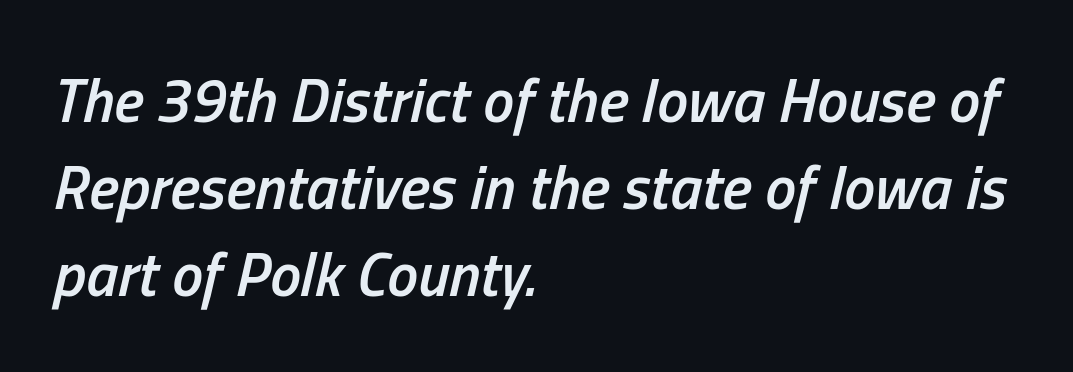
Clear beneath every line of the passage. Compared with a centered layout, this one pins lines to the left instead. You could not count columns in this text — the font is proportionally spaced. The rendering keeps characters at their native spacing.
